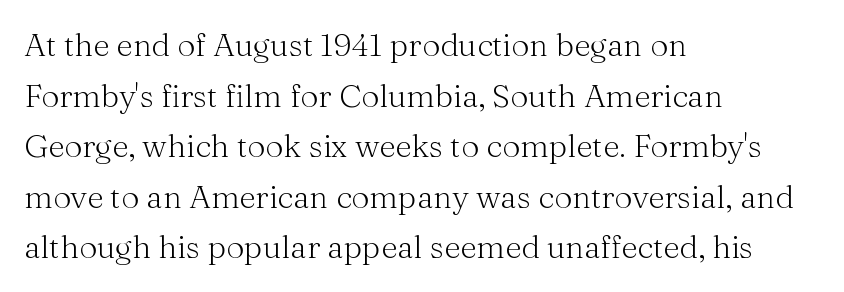
The specimen reads as upright at a glance. Notice how descenders clear the ascenders below comfortably — that's standard leading. The line texture is even and compact thanks to regular tracking. You can tell from the footed stems that serif type was used. Underlining? Definitely not there.
